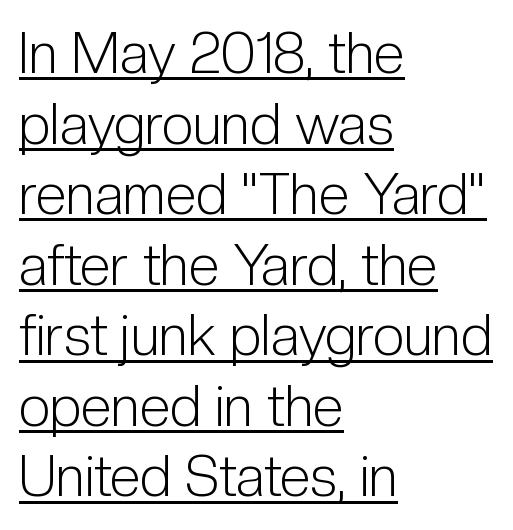
Does the leading feel generous? No, just average. Is the stroke heavy? The answer is a plain regular-or-lighter. Characters follow at the spacing the type designer built in. A roman cut, with each character standing at attention. Where is the straight margin? On the left. Do the characters align in a grid? No, the font is proportional.
